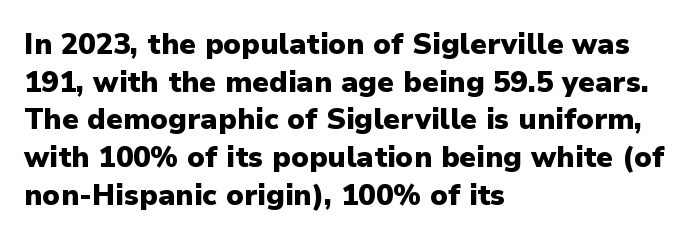
The image shows 29 px heavy sans-serif type, upright; set left-aligned, normal line spacing (1.3x), normal letter spacing, not underlined; low stroke contrast and a medium x-height.
